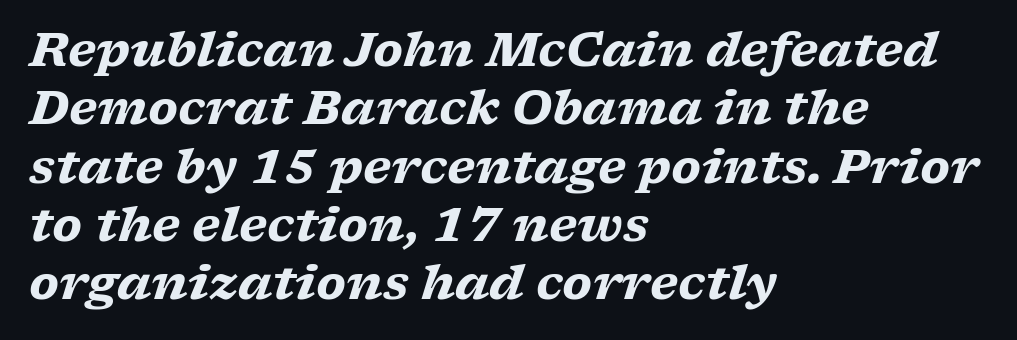
The font's italic variant was chosen for this text. Spacing verdict: proportional, widths tailored to each character. Inter-character spacing is left at the font's built-in metrics. The space directly below the letters is spotless. All the whitespace from short lines collects on the right. Small tapered or slab feet sit at the stroke ends, so this counts as serif.
